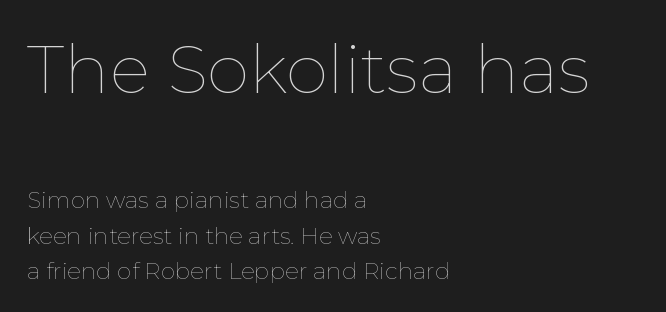
Q: Is the text bold? A: No.
Q: Is the text italic (slanted)? A: No, it is upright.
Q: Is the text underlined? A: No.
Q: How is the paragraph aligned? A: Left-aligned.
Q: Is the spacing between letters normal or unusually wide? A: Normal.
Q: Is the spacing between lines tight, normal or loose? A: Normal.
Q: Which block of text is set in a larger size, the first (top) or the second (bottom)? A: The first (top) one.
Q: Width (condensed, normal, or wide)? A: Normal.
Q: Stroke contrast? A: Low.
Q: x-height? A: Medium.
Q: Monospaced? A: No.
